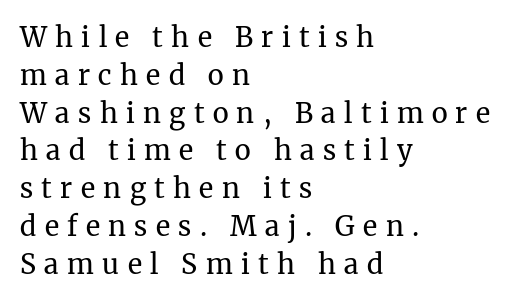
{"italic": "no", "bold": "no", "underline": "no", "align": "left", "line_spacing": "normal", "line_spacing_ratio": 1.4, "letter_spacing": "wide", "letter_spacing_em": 0.31, "glyph_px": 27}
